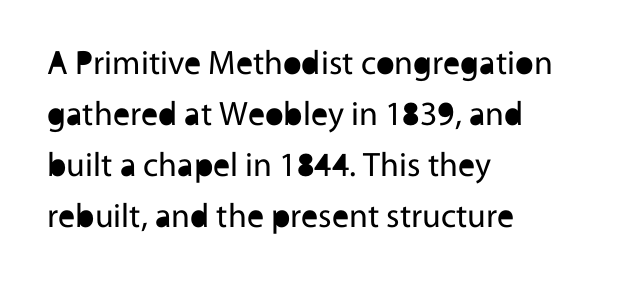
Q: Is the text bold? A: No.
Q: Is the text italic (slanted)? A: No, it is upright.
Q: Is the typeface a serif or a sans-serif typeface? A: Sans-serif.
Q: Is the text underlined? A: No.
Q: How is the paragraph aligned? A: Left-aligned.
Q: Is the spacing between letters normal or unusually wide? A: Normal.
Q: Is the spacing between lines tight, normal or loose? A: Normal.
Q: Width (condensed, normal, or wide)? A: Normal.
Q: x-height? A: Medium.
Q: Monospaced? A: No.
